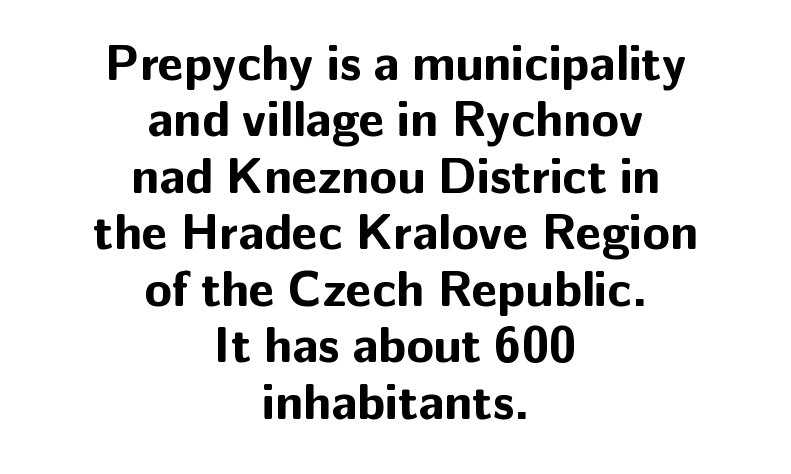
Students, note that the glyphs here touch the page at normal intervals. What weight is shown? A full bold with thick strokes. These lines stack symmetrically, like a column narrowing and widening about its center. The rendering uses a small line-height, squeezing the rows.
